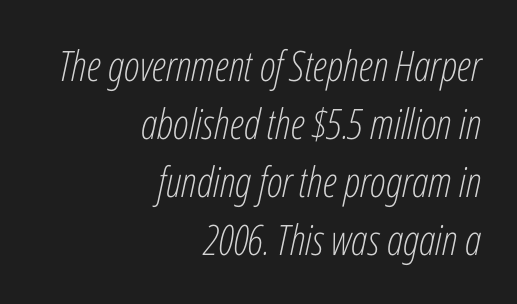
{"italic": "yes", "lean": "right", "slant_degrees": 12, "bold": "no", "weight": "light", "width": "condensed", "stroke_contrast": "low", "x_height": "medium", "monospaced": "no", "underline": "no", "align": "right", "line_spacing": "normal", "line_spacing_ratio": 1.38, "letter_spacing": "normal", "letter_spacing_em": 0.0, "glyph_px": 42}
